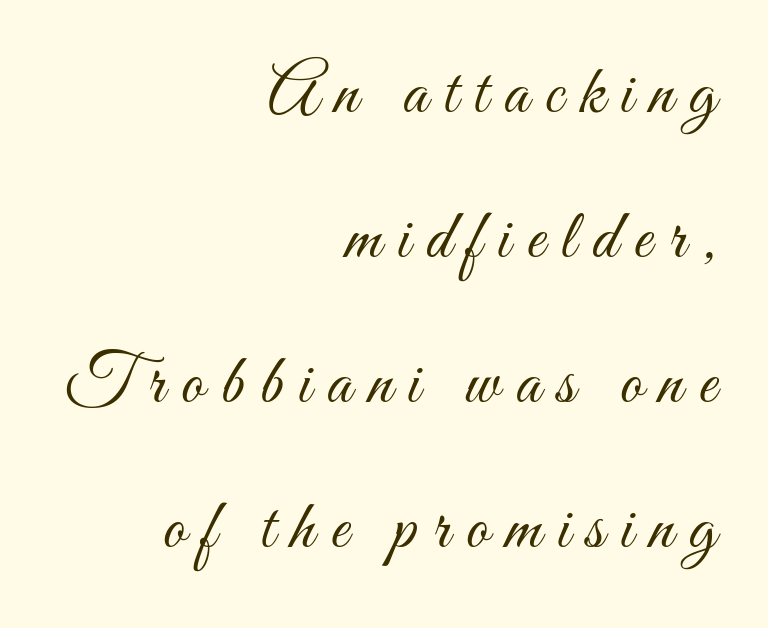
The image shows 70 px light, condensed type; set right-aligned, loose line spacing (2.07x), unusually wide letter spacing (+0.23 em), not underlined; medium stroke contrast and a small x-height.
